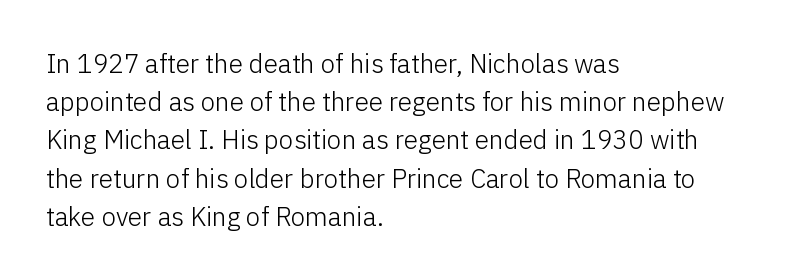
Q: Is the text bold? A: No.
Q: Is the text italic (slanted)? A: No, it is upright.
Q: Is the text underlined? A: No.
Q: How is the paragraph aligned? A: Left-aligned.
Q: Is the spacing between letters normal or unusually wide? A: Normal.
Q: Is the spacing between lines tight, normal or loose? A: Normal.
